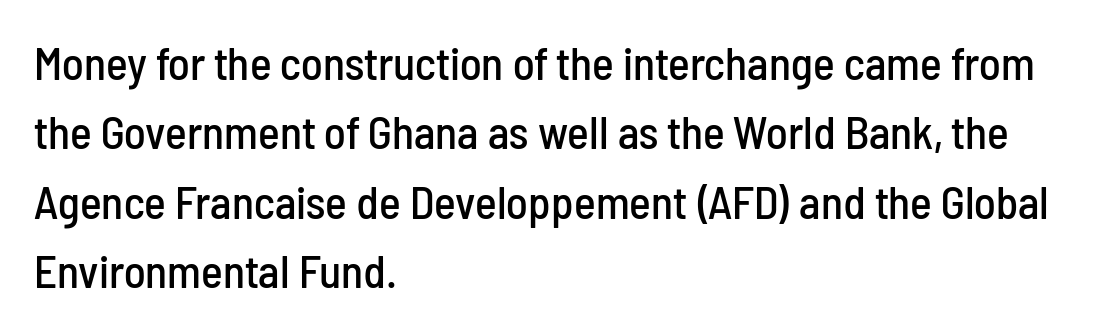
Q: Is the text italic (slanted)? A: No, it is upright.
Q: Is the typeface a serif or a sans-serif typeface? A: Sans-serif.
Q: Is the text underlined? A: No.
Q: How is the paragraph aligned? A: Left-aligned.
Q: Is the spacing between letters normal or unusually wide? A: Normal.
Q: Is the spacing between lines tight, normal or loose? A: Normal.
Q: Width (condensed, normal, or wide)? A: Condensed.
Q: Stroke contrast? A: Low.
Q: x-height? A: Medium.
Q: Monospaced? A: No.
